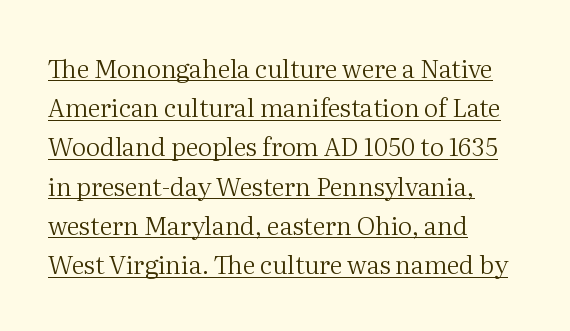
Q: Is the text bold? A: No.
Q: Is the text italic (slanted)? A: No, it is upright.
Q: Is the text underlined? A: Yes.
Q: How is the paragraph aligned? A: Left-aligned.
Q: Is the spacing between letters normal or unusually wide? A: Normal.
Q: Is the spacing between lines tight, normal or loose? A: Normal.
